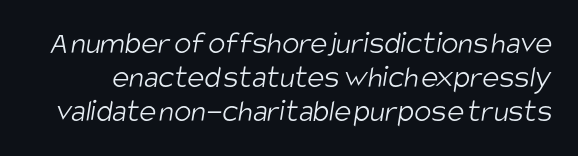
{"serif": "no", "bold": "no", "weight": "light", "width": "condensed", "stroke_contrast": "low", "x_height": "large", "monospaced": "no", "underline": "no", "line_spacing": "tight", "line_spacing_ratio": 1.07, "letter_spacing": "normal", "letter_spacing_em": 0.0, "glyph_px": 32}
